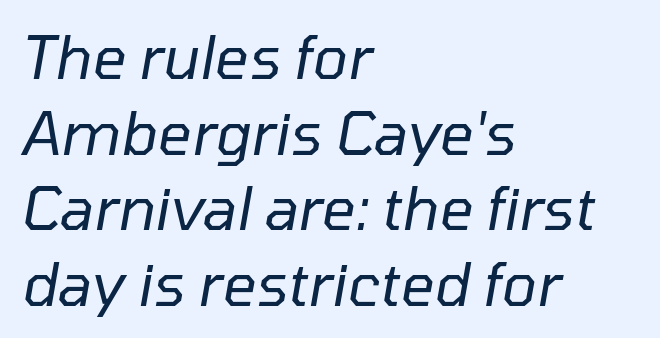
Descenders are the only things crossing below the line. Visually the block forms a straight wall on the left and a jagged coastline on the right. Horizontal bands of white between lines are of average thickness. This sample has the flowing, uneven cadence of proportional lettering. You could call the tracking neutral — neither tight nor loose.
